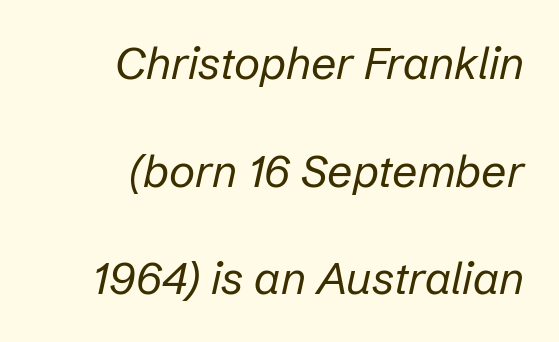
Caption: face not bold, strokes unweighted. Compared with ordinary roman type, these characters are visibly tilted. Does the leading feel generous? Absolutely, it's lavish. Is this a fixed-width face? No — the glyphs have proportional, varying widths. Where is the straight margin? On the right. Type without underlining.
